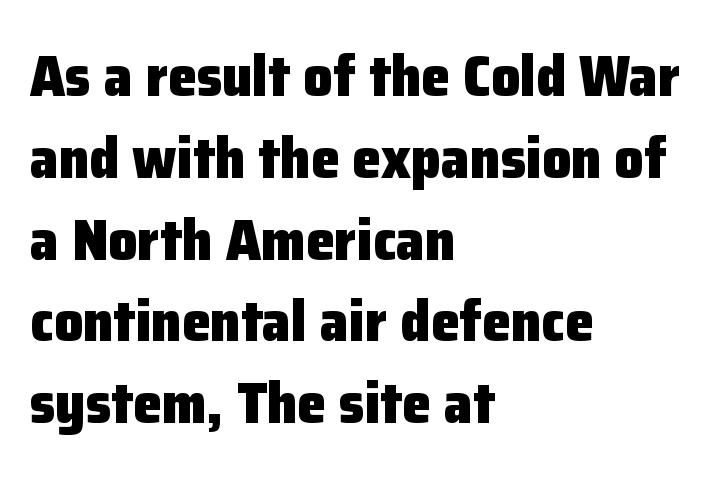
{"serif": "no", "italic": "no", "bold": "yes", "weight": "heavy", "width": "normal", "stroke_contrast": "low", "x_height": "medium", "monospaced": "no", "underline": "no", "align": "left", "line_spacing": "normal", "line_spacing_ratio": 1.41, "letter_spacing": "normal", "letter_spacing_em": 0.0, "glyph_px": 58}
